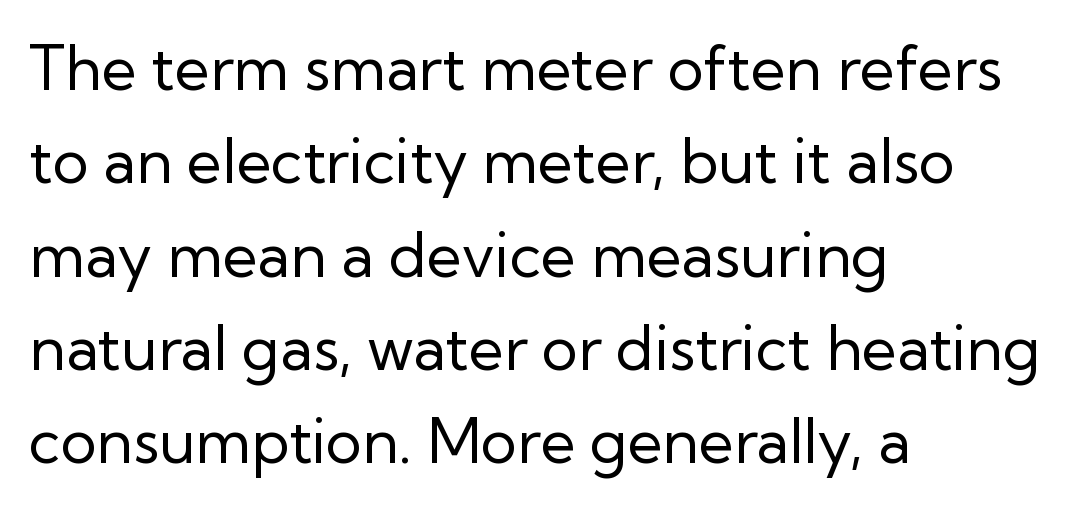
Underlining? Definitely not there. Does extra space separate the letters? No, they use regular spacing. This rendering employs a face without finishing strokes, i.e., a sans-serif. This sample is left-justified, so line endings fall wherever the words run out.
